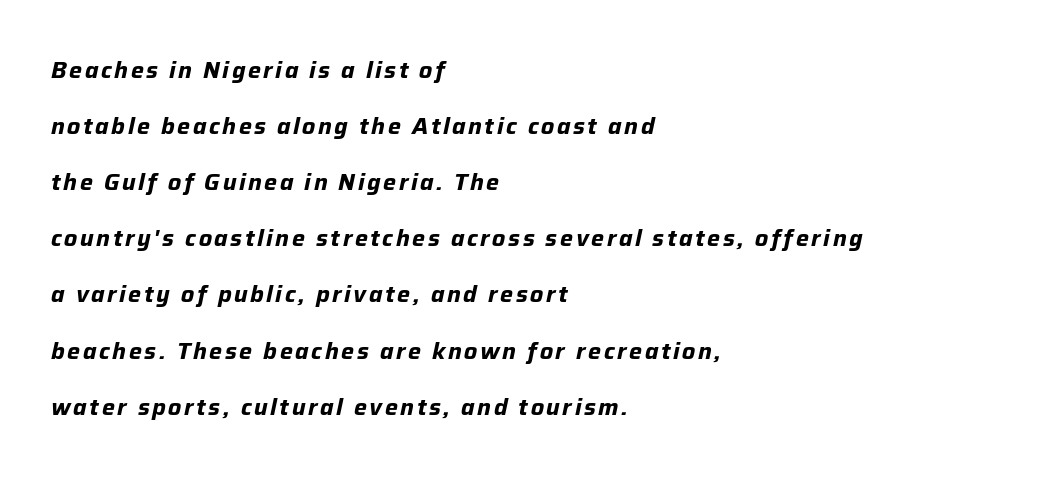
The image shows 23 px bold type, italic (leaning right); set left-aligned, loose line spacing (2.44x), not underlined.
